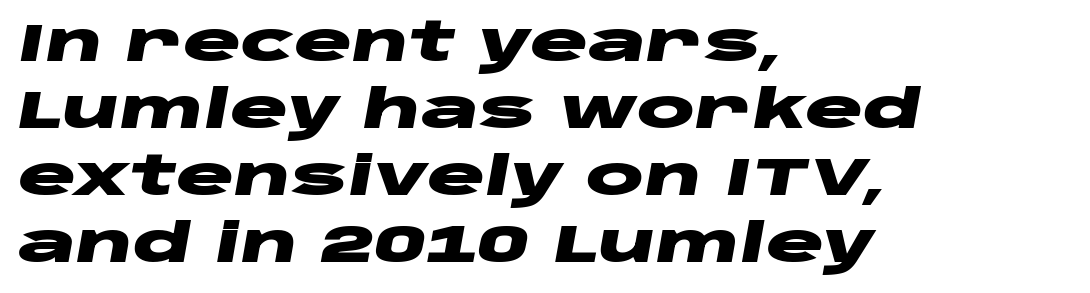
{"italic": "yes", "lean": "right", "slant_degrees": 10, "bold": "yes", "weight": "heavy", "width": "wide", "stroke_contrast": "low", "x_height": "large", "monospaced": "no", "underline": "no", "align": "left", "line_spacing_ratio": 1.24, "letter_spacing": "normal", "letter_spacing_em": 0.0, "glyph_px": 54}
